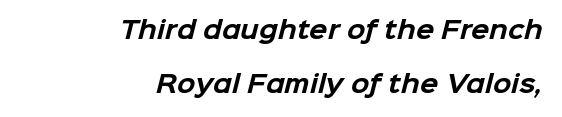
Alignment: flush right. The words here are not underlined. Heft: maximum for text — a bold. What stands out about the letter spacing? Nothing — it is the standard amount. Whoever set this chose breathing room over compactness in the vertical rhythm.
